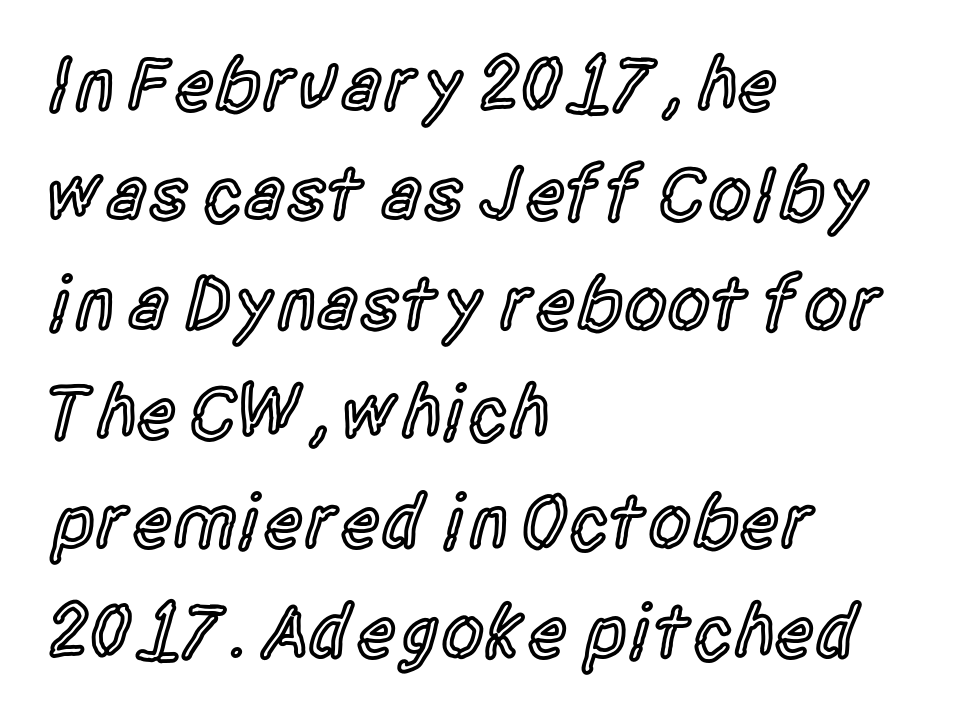
{"serif": "no", "bold": "semi", "weight": "semibold", "width": "condensed", "x_height": "large", "monospaced": "no", "underline": "no", "align": "left", "line_spacing": "normal", "line_spacing_ratio": 1.42, "letter_spacing": "normal", "letter_spacing_em": 0.0, "glyph_px": 77}
